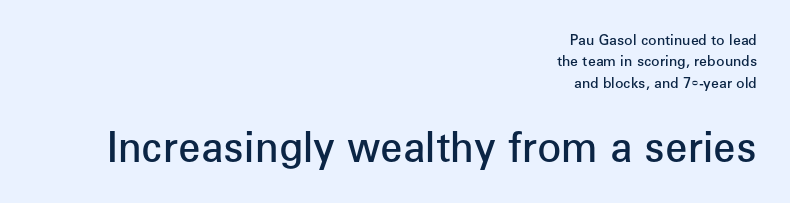
The image shows 40 px semibold sans-serif type, upright; set right-aligned, normal line spacing (1.53x), normal letter spacing, not underlined; the second (bottom) block is 2.86x larger; low stroke contrast and a medium x-height.
